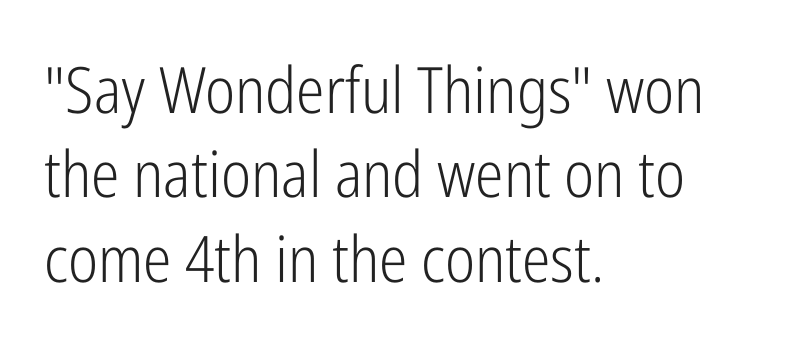
The image shows 64 px light, condensed sans-serif type, upright; set left-aligned, normal line spacing (1.32x), normal letter spacing, not underlined; low stroke contrast and a medium x-height.
